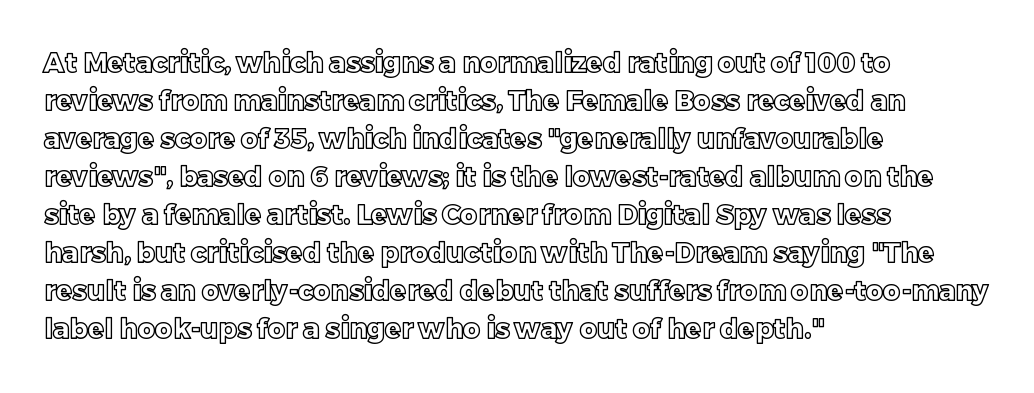
The image shows 27 px text type, upright; set left-aligned, normal line spacing (1.41x), normal letter spacing, not underlined.
